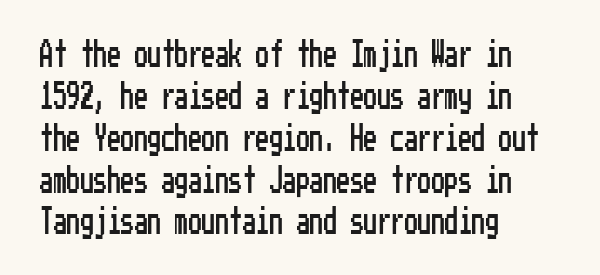
The image shows 27 px text type, upright; set left-aligned, normal line spacing (1.55x), normal letter spacing, not underlined.
